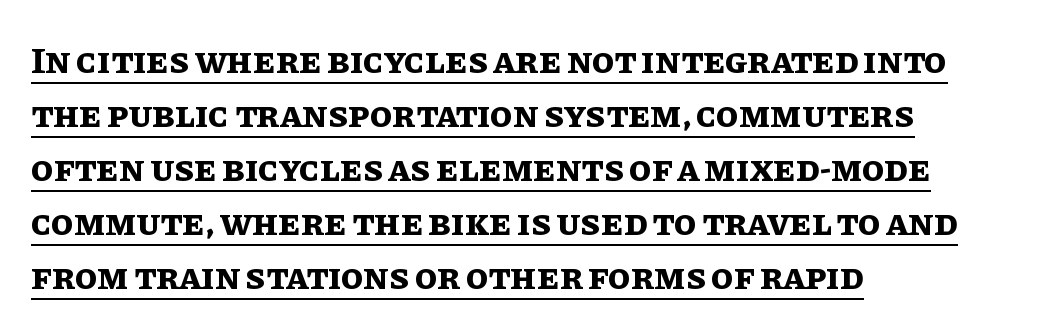
The passage shown is typed in a proportional face where columns would drift. The letters stand upright; this is a roman face. Rows of type keep a routine distance in the vertical direction. Notice how a bar underscores the lettering throughout. Between one letter and the next there's only the usual sliver of space. Plenty of ink on the page — the face is bold.
